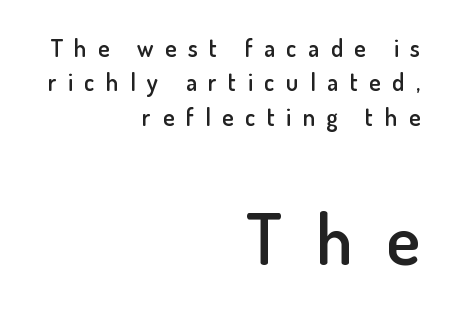
{"serif": "no", "italic": "no", "bold": "semi", "weight": "semibold", "width": "normal", "stroke_contrast": "low", "x_height": "small", "monospaced": "no", "underline": "no", "align": "right", "line_spacing": "normal", "line_spacing_ratio": 1.43, "letter_spacing": "wide", "letter_spacing_em": 0.48, "larger_block": "second", "size_ratio": 2.96, "glyph_px": 71}
